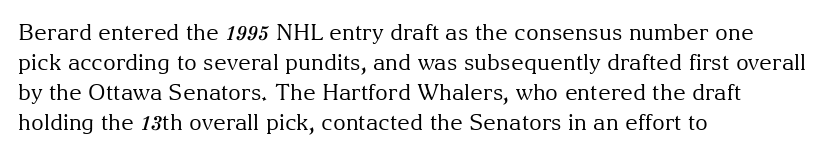
Reading down the column, the eye jumps a familiar distance to each next line. Left-aligned paragraph, ragged on the right. Check under the words: just untouched page. Nope, not italic — everything's standing straight.
